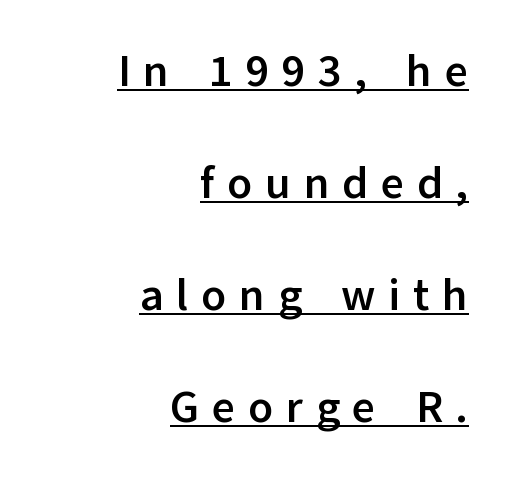
A typesetter would call this heavily tracked-out type. Caption: lettering with a line underneath. The font is running at its bold setting. Where is the straight margin? On the right. The characters display no serif detailing; their extremities are plain. Here the designer chose a conventional face with non-uniform glyph widths.
